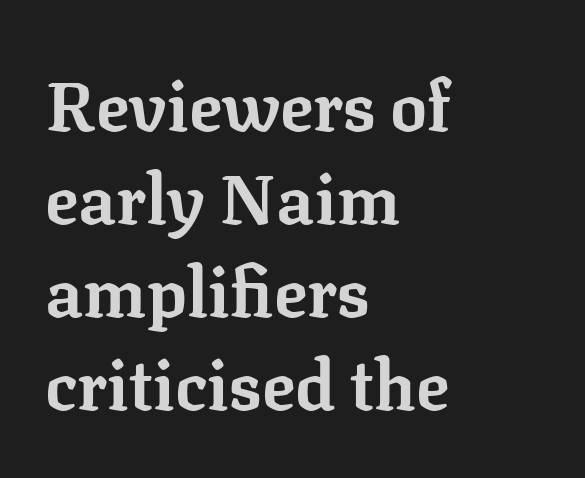
{"serif": "yes", "italic": "no", "bold": "yes", "weight": "bold", "width": "normal", "stroke_contrast": "low", "x_height": "medium", "monospaced": "no", "underline": "no", "align": "left", "line_spacing": "normal", "line_spacing_ratio": 1.35, "letter_spacing": "normal", "letter_spacing_em": 0.0, "glyph_px": 69}
